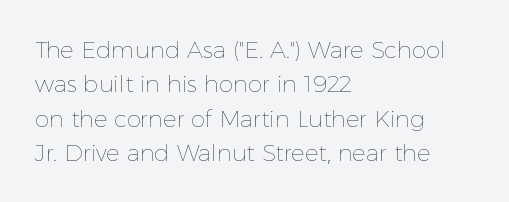
The image shows 23 px text type, upright; set left-aligned, normal line spacing (1.49x), normal letter spacing, not underlined.
